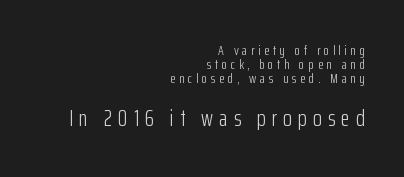
The image shows 23 px text type, upright; set right-aligned, tight line spacing (1.0x), unusually wide letter spacing (+0.26 em), not underlined; the second (bottom) block is 1.64x larger.
